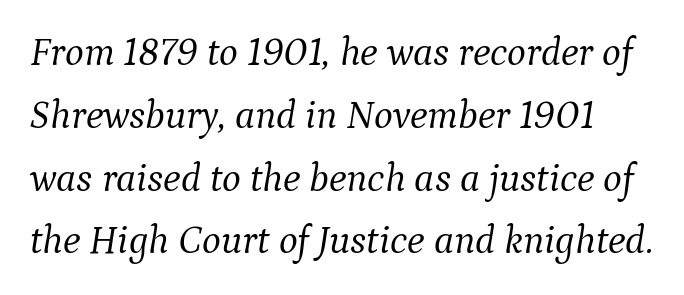
Q: Is the text bold? A: No.
Q: Is the text italic (slanted)? A: Yes, it leans right by about 9 degrees.
Q: Is the typeface a serif or a sans-serif typeface? A: Serif.
Q: Is the text underlined? A: No.
Q: Is the spacing between letters normal or unusually wide? A: Normal.
Q: Is the spacing between lines tight, normal or loose? A: Normal.
Q: Width (condensed, normal, or wide)? A: Normal.
Q: Stroke contrast? A: Medium.
Q: x-height? A: Medium.
Q: Monospaced? A: No.
